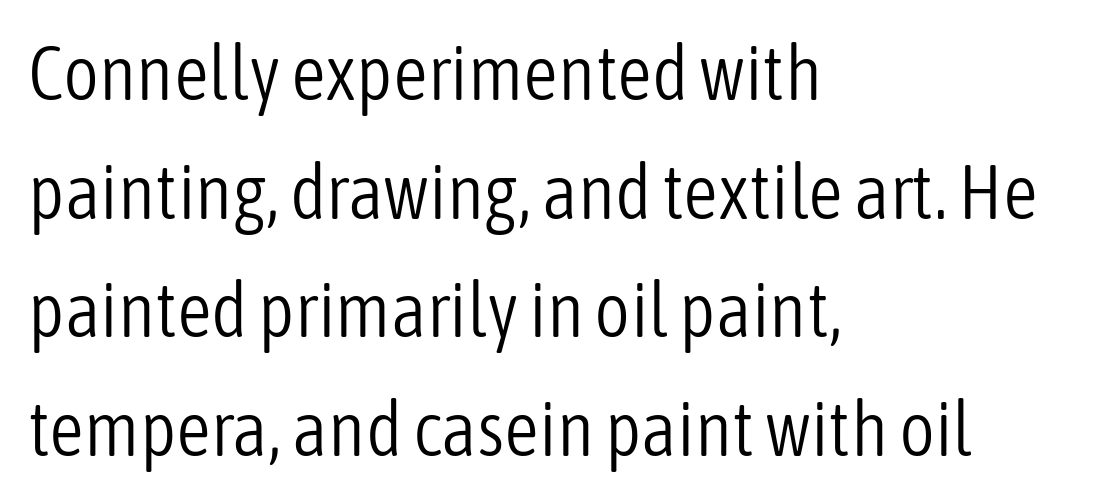
The image shows 77 px light, condensed sans-serif type, upright; set left-aligned, normal line spacing (1.54x), normal letter spacing, not underlined; low stroke contrast and a medium x-height.
